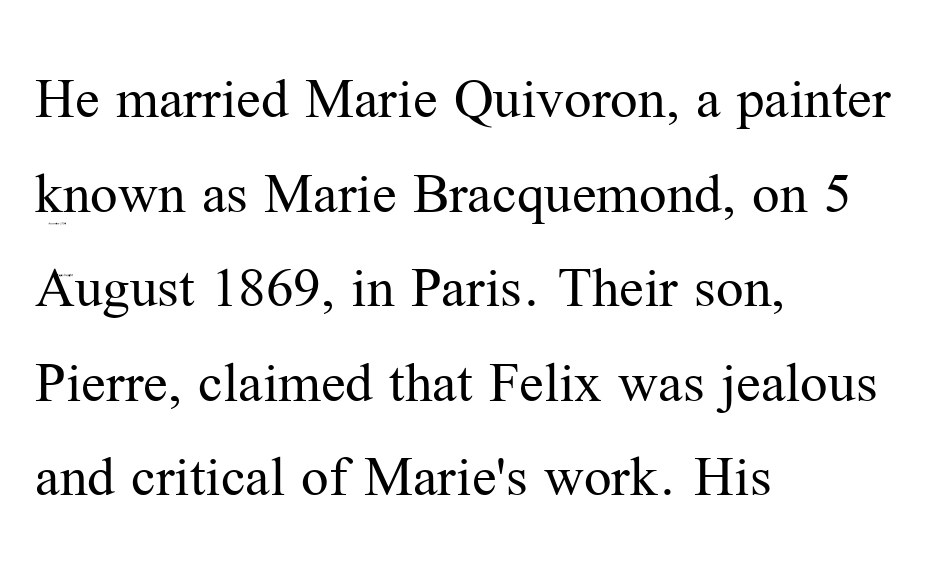
The image shows 61 px regular-weight serif type, upright; set left-aligned, normal line spacing (1.55x), normal letter spacing, not underlined; medium stroke contrast and a medium x-height.
